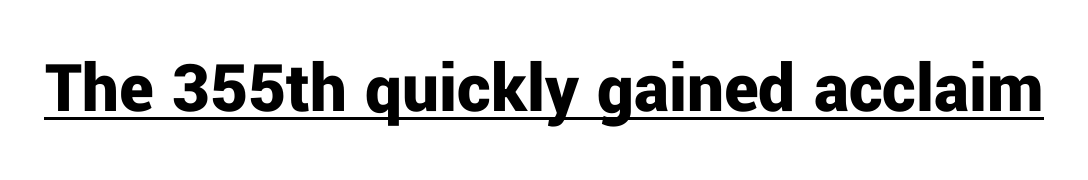
Characters remain perfectly vertical along every line. Caption: bold face, heavy strokes. Serifs: no, the terminals of the letterforms are clean. These lines are rendered in a variable-pitch font. Look at the tracking — it's just the regular setting, nothing added. The sample's only ornament is a line tracing under the words.
